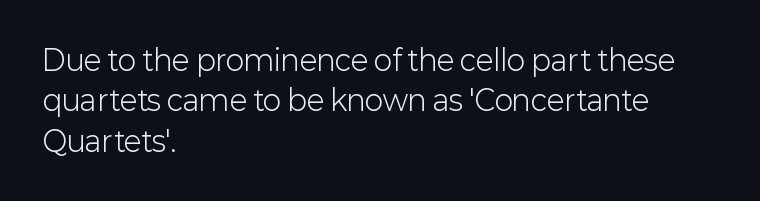
The image shows 28 px light sans-serif type, upright; set left-aligned, normal line spacing (1.44x), normal letter spacing, not underlined; low stroke contrast and a medium x-height.
